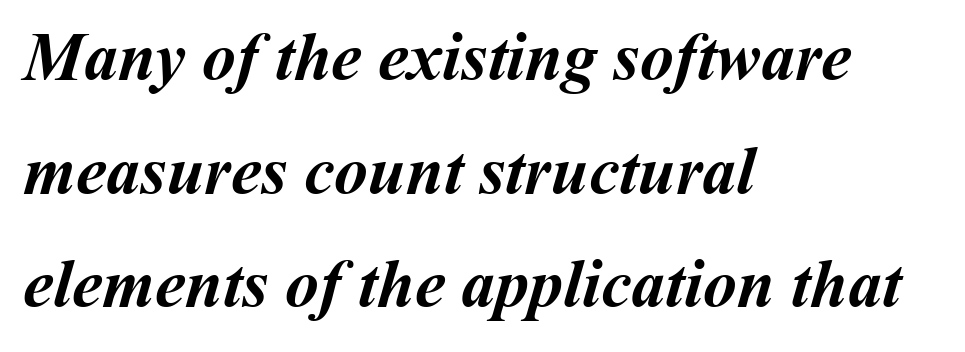
The image shows 68 px semibold type; set left-aligned, normal line spacing (1.67x), normal letter spacing, not underlined; medium stroke contrast and a medium x-height.
